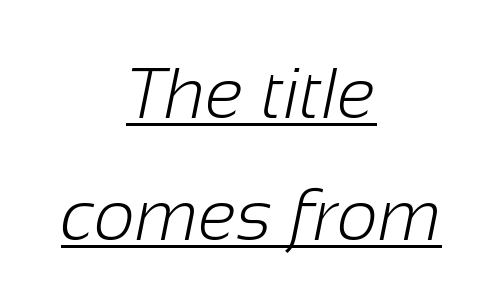
The image shows 72 px light sans-serif type; set centered, normal line spacing (1.69x), normal letter spacing, underlined; low stroke contrast and a medium x-height.
